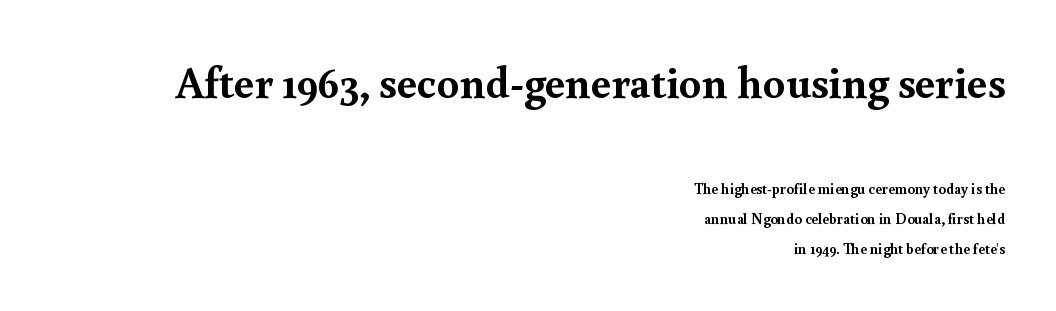
The image shows 45 px semibold serif type, upright; set right-aligned, loose line spacing (2.02x), normal letter spacing, not underlined; the first (top) block is 3.0x larger; a small x-height.
